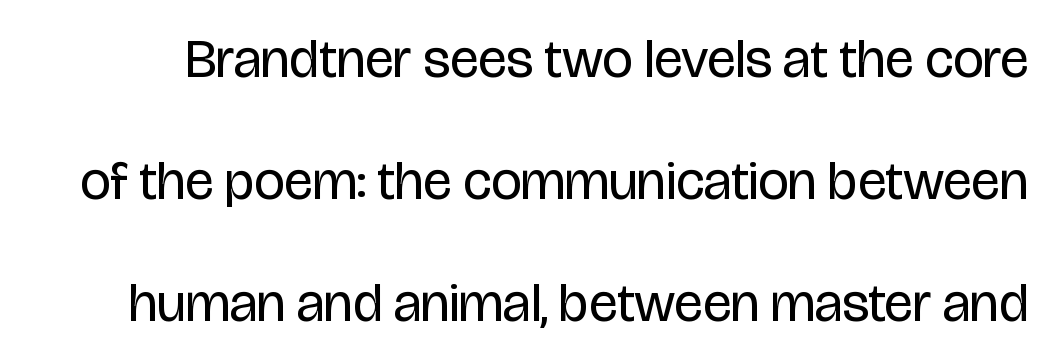
{"serif": "no", "italic": "no", "bold": "no", "weight": "regular", "width": "condensed", "stroke_contrast": "low", "x_height": "large", "monospaced": "no", "underline": "no", "line_spacing": "loose", "line_spacing_ratio": 2.26, "letter_spacing": "normal", "letter_spacing_em": 0.0, "glyph_px": 54}
